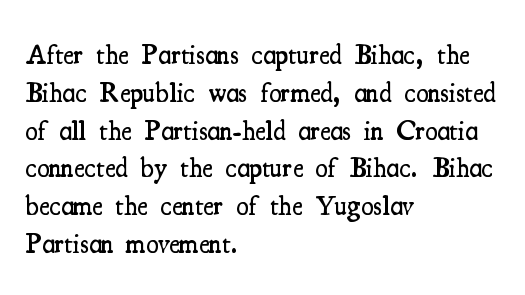
Q: Is the text bold? A: Semi-bold.
Q: Is the text italic (slanted)? A: No, it is upright.
Q: Is the typeface a serif or a sans-serif typeface? A: Serif.
Q: Is the text underlined? A: No.
Q: How is the paragraph aligned? A: Left-aligned.
Q: Is the spacing between letters normal or unusually wide? A: Normal.
Q: Is the spacing between lines tight, normal or loose? A: Normal.
Q: Width (condensed, normal, or wide)? A: Condensed.
Q: Stroke contrast? A: Medium.
Q: x-height? A: Small.
Q: Monospaced? A: No.
